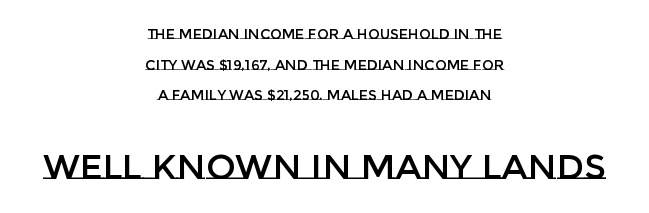
The image shows 35 px text type, upright; set centered, loose line spacing (2.18x), normal letter spacing, not underlined; the second (bottom) block is 2.5x larger; low stroke contrast and a large x-height.
